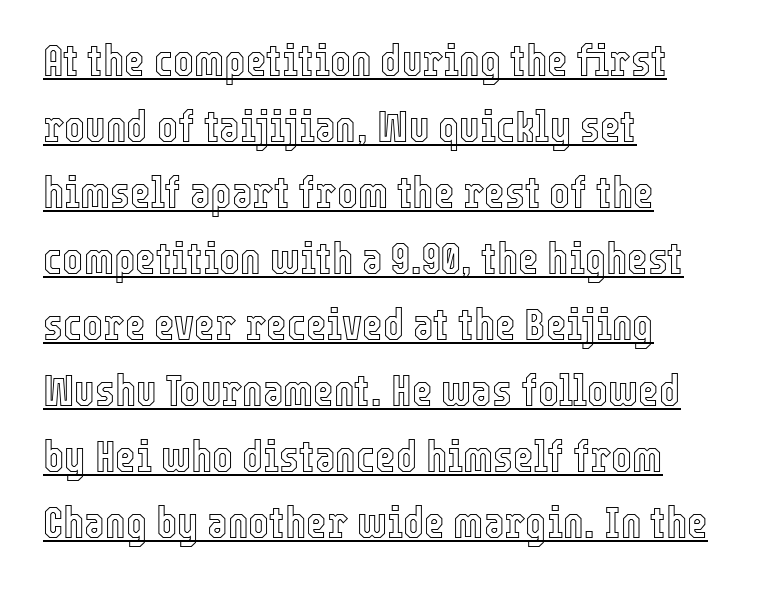
The image shows 44 px condensed type, upright; set left-aligned, normal line spacing (1.5x), normal letter spacing, underlined; a medium x-height.
